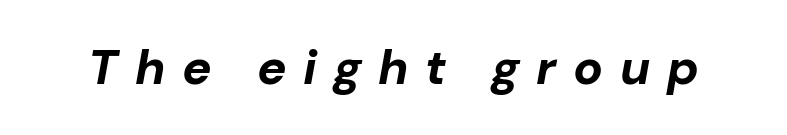
Q: Is the text bold? A: Yes.
Q: Is the text italic (slanted)? A: Yes, it leans right by about 10 degrees.
Q: Is the text underlined? A: No.
Q: Is the spacing between letters normal or unusually wide? A: Unusually wide.
Q: Width (condensed, normal, or wide)? A: Normal.
Q: Stroke contrast? A: Low.
Q: x-height? A: Medium.
Q: Monospaced? A: No.
